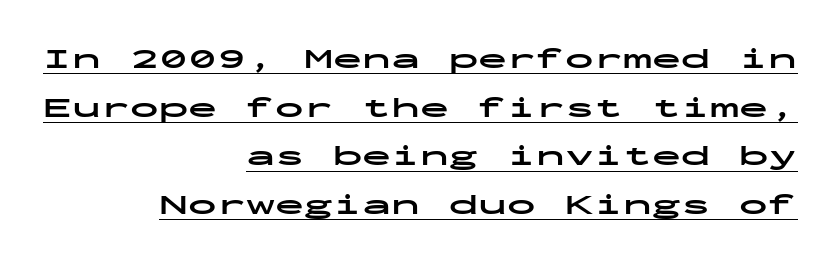
{"serif": "no", "italic": "no", "bold": "yes", "weight": "bold", "width": "wide", "stroke_contrast": "low", "x_height": "medium", "monospaced": "yes", "underline": "yes", "align": "right", "line_spacing": "normal", "line_spacing_ratio": 1.68, "letter_spacing": "normal", "letter_spacing_em": 0.0, "glyph_px": 29}
